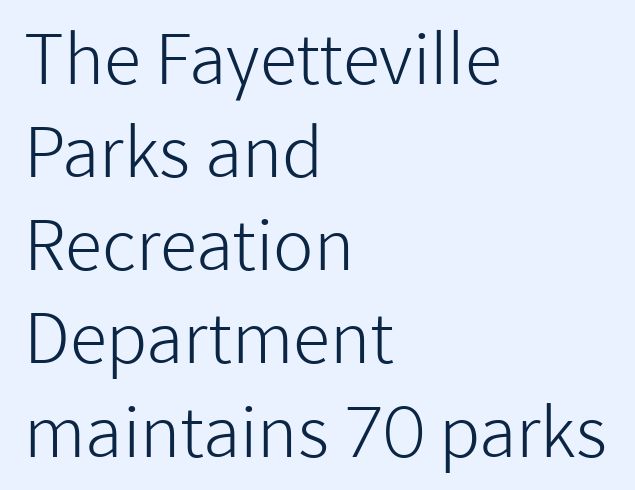
Q: Is the text bold? A: No.
Q: Is the text italic (slanted)? A: No, it is upright.
Q: Is the typeface a serif or a sans-serif typeface? A: Sans-serif.
Q: Is the text underlined? A: No.
Q: How is the paragraph aligned? A: Left-aligned.
Q: Is the spacing between letters normal or unusually wide? A: Normal.
Q: Is the spacing between lines tight, normal or loose? A: Normal.
Q: Width (condensed, normal, or wide)? A: Normal.
Q: Stroke contrast? A: Low.
Q: x-height? A: Medium.
Q: Monospaced? A: No.
